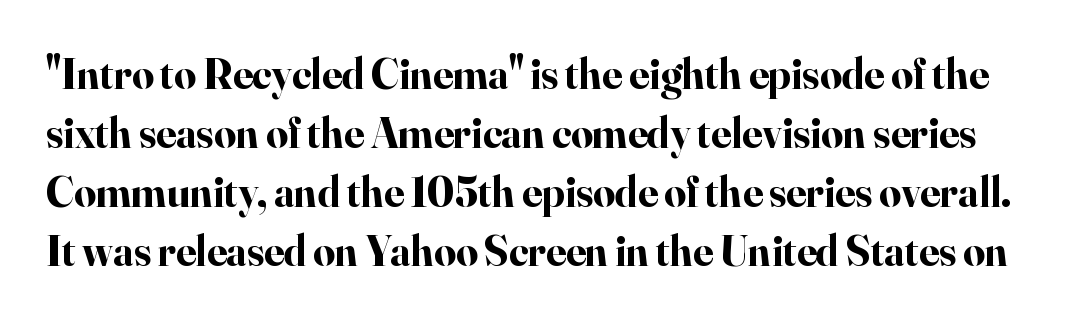
The horizontal fit of the characters is conventional and even. The passage shown is not underscored anywhere. The rendering uses natural spacing where letterforms have individual widths. Typesetter's note: full bold, strokes at maximum text heaviness. Interline gaps are of average width in this sample.
